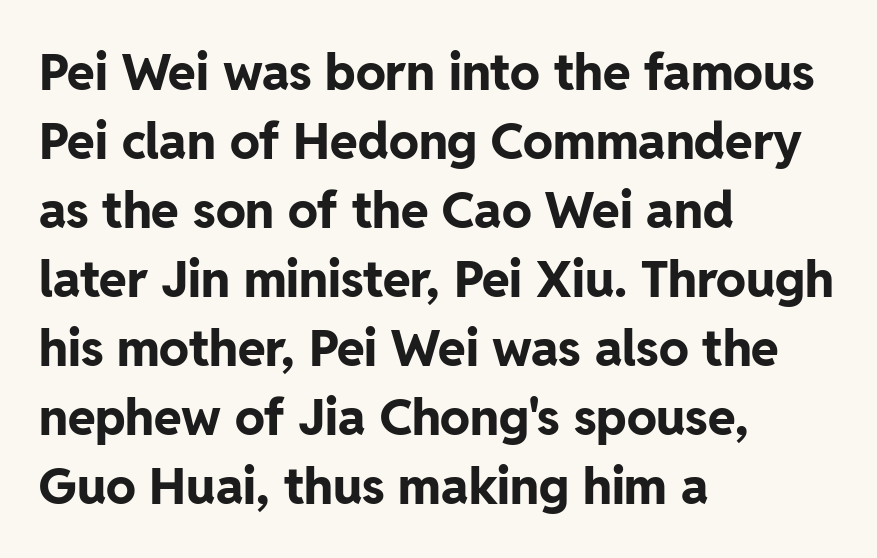
The rendering uses natural spacing where letterforms have individual widths. Posture: vertical. The lines sit at an ordinary, default distance from one another. Emphasis by weight is at full strength: bold. Is this a sans? Yes — the strokes have no serifs.
